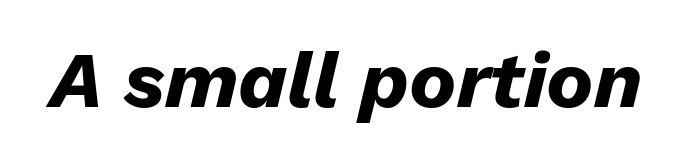
Q: Is the text bold? A: Yes.
Q: Is the text italic (slanted)? A: Yes, it leans right by about 13 degrees.
Q: Is the text underlined? A: No.
Q: Is the spacing between letters normal or unusually wide? A: Normal.
Q: Width (condensed, normal, or wide)? A: Normal.
Q: Stroke contrast? A: Low.
Q: x-height? A: Medium.
Q: Monospaced? A: No.
